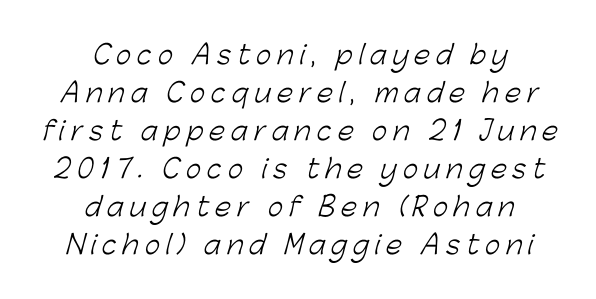
{"bold": "no", "underline": "no", "align": "center", "line_spacing": "normal", "line_spacing_ratio": 1.46, "letter_spacing": "wide", "letter_spacing_em": 0.23, "glyph_px": 26}
